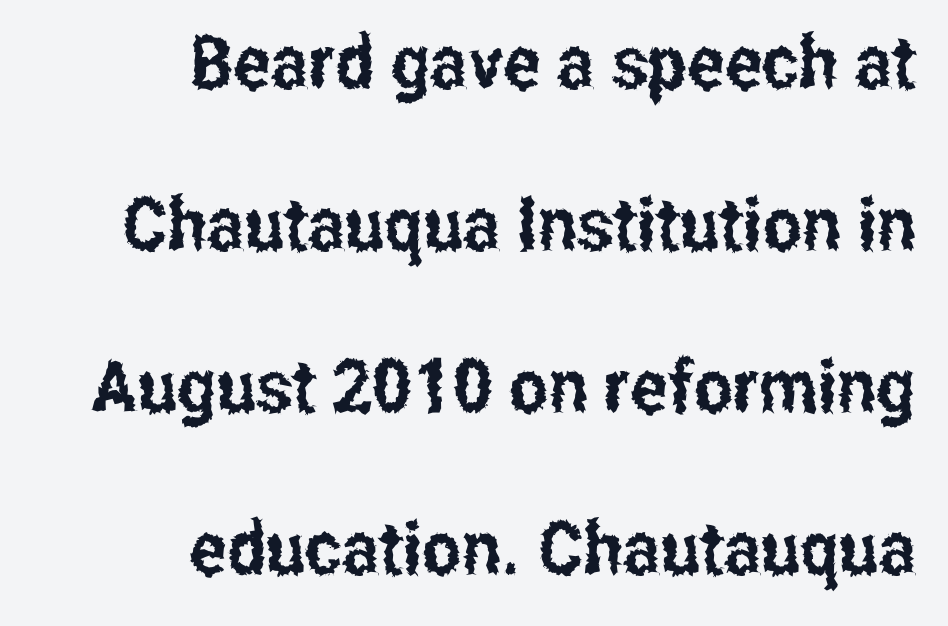
Q: Is the text italic (slanted)? A: No, it is upright.
Q: Is the typeface a serif or a sans-serif typeface? A: Sans-serif.
Q: Is the text underlined? A: No.
Q: How is the paragraph aligned? A: Right-aligned.
Q: Is the spacing between letters normal or unusually wide? A: Normal.
Q: Is the spacing between lines tight, normal or loose? A: Loose.
Q: Width (condensed, normal, or wide)? A: Condensed.
Q: Stroke contrast? A: Low.
Q: x-height? A: Medium.
Q: Monospaced? A: No.
